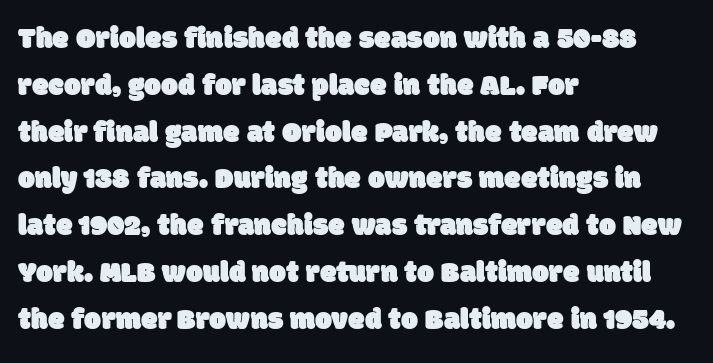
What stands out about the letter spacing? Nothing — it is the standard amount. Line beginnings align vertically; line endings do not. Students, observe: this is what conventionally led text looks like. Spacing verdict: proportional, widths tailored to each character. Letterform terminals end flat and unadorned throughout the passage.
